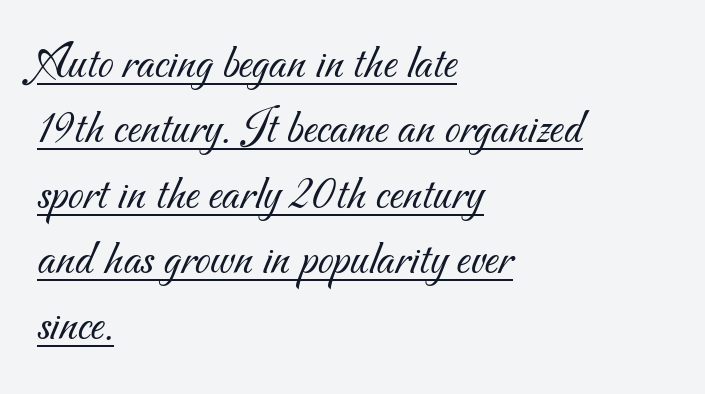
Note the varied advance widths — an 'i' is clearly narrower than an 'm'. Weight class: somewhere from thin through regular. The setting favours the left margin, as ordinary paragraphs usually do. The words here are underlined. Nobody touched the tracking dial on this one. Each letter's strokes conclude bluntly, with no projecting serifs.
